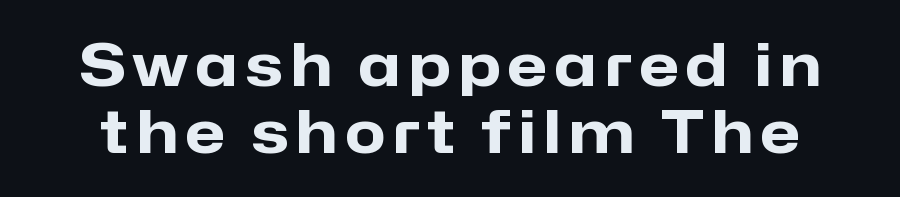
Q: Is the text bold? A: Yes.
Q: Is the text italic (slanted)? A: No, it is upright.
Q: Is the typeface a serif or a sans-serif typeface? A: Sans-serif.
Q: Is the text underlined? A: No.
Q: Is the spacing between lines tight, normal or loose? A: Tight.
Q: Width (condensed, normal, or wide)? A: Normal.
Q: Stroke contrast? A: Low.
Q: x-height? A: Medium.
Q: Monospaced? A: No.
